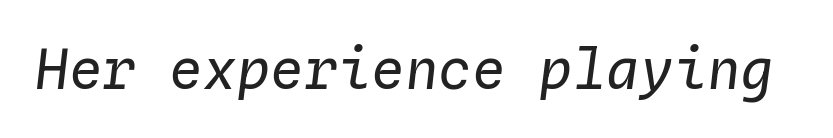
The image shows 56 px regular-weight type, italic (leaning right), monospaced; set normal letter spacing, not underlined; low stroke contrast and a medium x-height.
